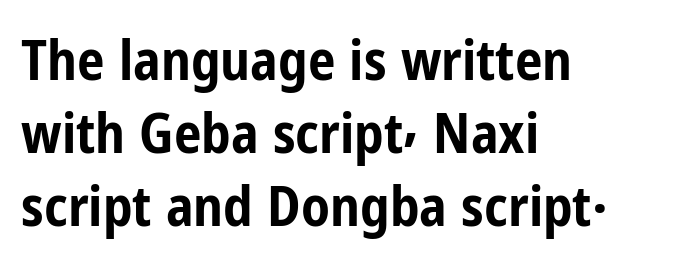
Q: Is the text bold? A: Yes.
Q: Is the text italic (slanted)? A: No, it is upright.
Q: Is the typeface a serif or a sans-serif typeface? A: Sans-serif.
Q: Is the text underlined? A: No.
Q: How is the paragraph aligned? A: Left-aligned.
Q: Is the spacing between letters normal or unusually wide? A: Normal.
Q: Is the spacing between lines tight, normal or loose? A: Normal.
Q: Width (condensed, normal, or wide)? A: Condensed.
Q: Stroke contrast? A: Low.
Q: x-height? A: Medium.
Q: Monospaced? A: No.
